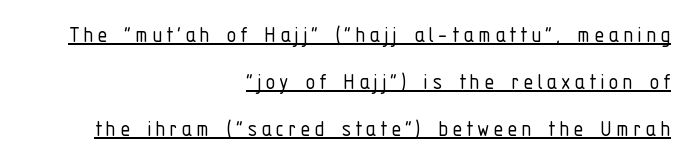
Compared with a flush-left layout, this one pins lines to the opposite, right side. Does a line run under the words? Yes, clearly. Quick note: not italic, upright. A light-to-regular cut is what we see here.
